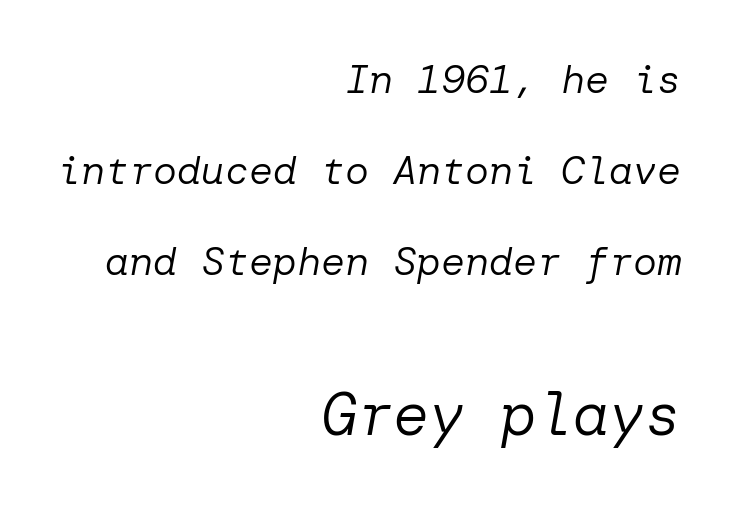
The image shows 60 px regular-weight type, italic (leaning right); set right-aligned, loose line spacing (2.28x), normal letter spacing, not underlined; the second (bottom) block is 1.5x larger; low stroke contrast and a medium x-height.
